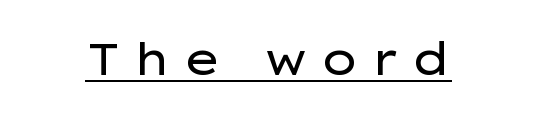
Ascenders rise straight up at ninety degrees. Here the glyphs are tracked loosely, breaking word shapes into spaced letters. Is this a heavy cut? Hardly; it is regular or lighter. Letterform terminals end flat and unadorned throughout the passage. The letters advance in unequal steps, a hallmark of proportional type.
